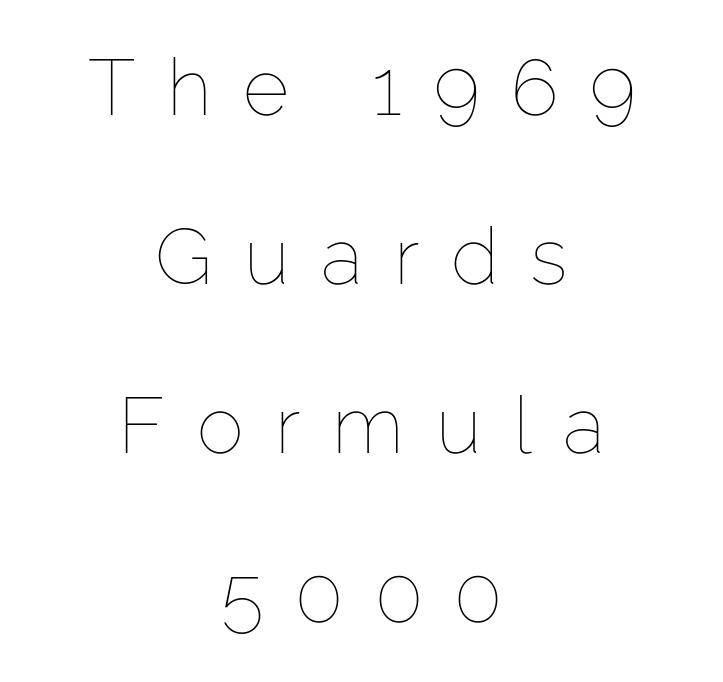
Q: Is the text bold? A: No.
Q: Is the text italic (slanted)? A: No, it is upright.
Q: Is the text underlined? A: No.
Q: How is the paragraph aligned? A: Centered.
Q: Is the spacing between letters normal or unusually wide? A: Unusually wide.
Q: Is the spacing between lines tight, normal or loose? A: Loose.
Q: Width (condensed, normal, or wide)? A: Normal.
Q: Stroke contrast? A: Low.
Q: x-height? A: Medium.
Q: Monospaced? A: No.
